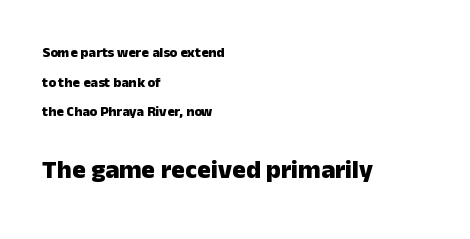
Q: Is the text bold? A: Yes.
Q: Is the text italic (slanted)? A: No, it is upright.
Q: Is the text underlined? A: No.
Q: How is the paragraph aligned? A: Left-aligned.
Q: Is the spacing between letters normal or unusually wide? A: Normal.
Q: Is the spacing between lines tight, normal or loose? A: Loose.
Q: Which block of text is set in a larger size, the first (top) or the second (bottom)? A: The second (bottom) one.
